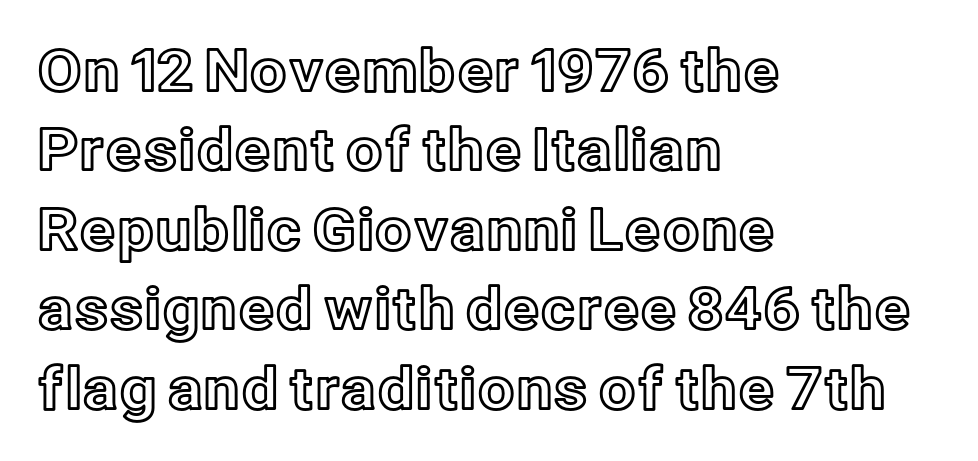
The tracking reads as untouched default to a designer's eye. Leading matches the norm, producing a regular column. The words here are not underlined. This is the regular roman posture of the typeface. Alignment: flush left. Varying glyph widths throughout — classic text-font behaviour.
